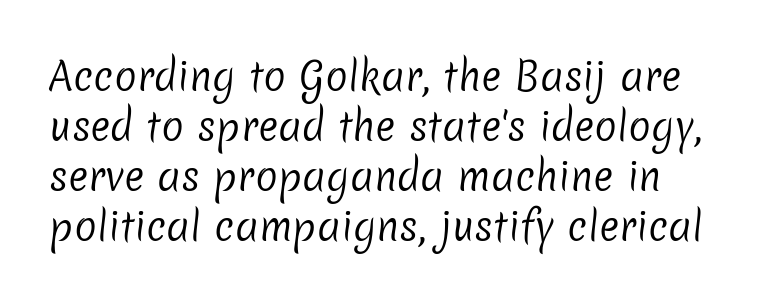
Character widths vary here, with narrow letters taking less room than wide ones. Stroke thickness stays within the range of a standard reading face or lighter. The strip under each line holds only bare page. The horizontal fit of the characters is conventional and even. Type style note: lacks serifs. The passage shown stacks its lines at a standard gap.
